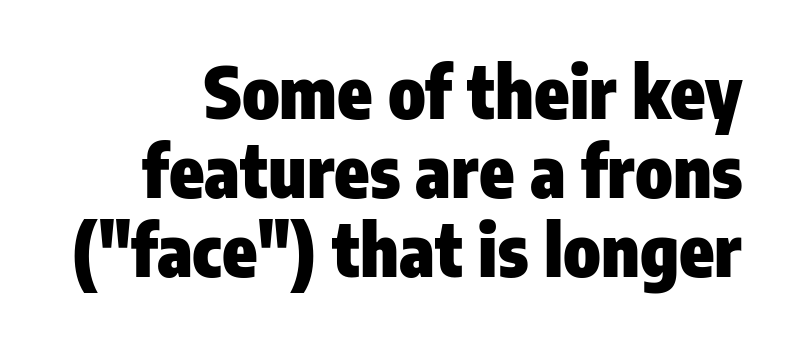
Q: Is the text bold? A: Yes.
Q: Is the text italic (slanted)? A: No, it is upright.
Q: Is the typeface a serif or a sans-serif typeface? A: Sans-serif.
Q: Is the text underlined? A: No.
Q: Is the spacing between letters normal or unusually wide? A: Normal.
Q: Is the spacing between lines tight, normal or loose? A: Tight.
Q: Width (condensed, normal, or wide)? A: Condensed.
Q: Stroke contrast? A: Low.
Q: x-height? A: Medium.
Q: Monospaced? A: No.
